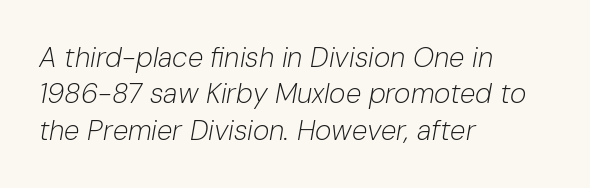
{"italic": "yes", "lean": "right", "slant_degrees": 10, "bold": "no", "weight": "light", "width": "normal", "stroke_contrast": "low", "x_height": "medium", "monospaced": "no", "underline": "no", "align": "left", "line_spacing": "normal", "line_spacing_ratio": 1.3, "letter_spacing": "normal", "letter_spacing_em": 0.0, "glyph_px": 28}
